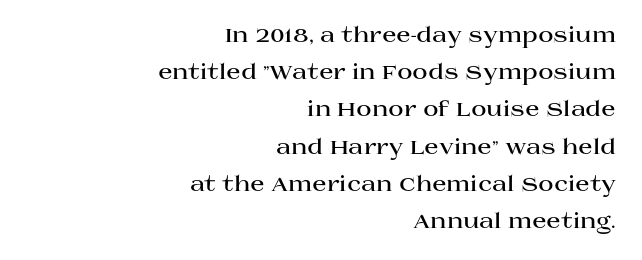
The axis of the letterforms is exactly vertical. Check under the words: just untouched page. Each line ends at the same right margin while the left side varies. What weight is shown? A full bold with thick strokes.
